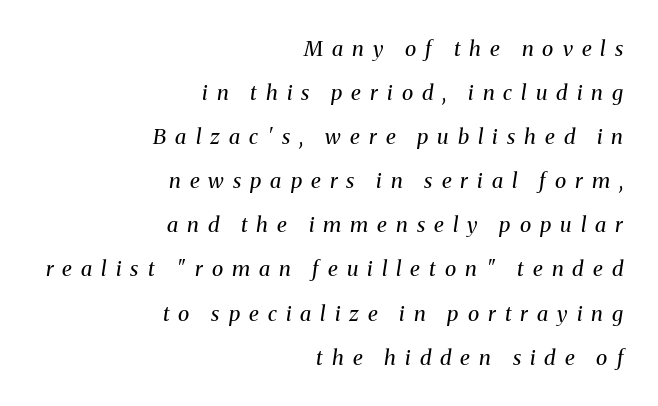
Q: Is the text bold? A: No.
Q: Is the text italic (slanted)? A: Yes, it leans right by about 8 degrees.
Q: Is the text underlined? A: No.
Q: How is the paragraph aligned? A: Right-aligned.
Q: Is the spacing between letters normal or unusually wide? A: Unusually wide.
Q: Is the spacing between lines tight, normal or loose? A: Loose.
